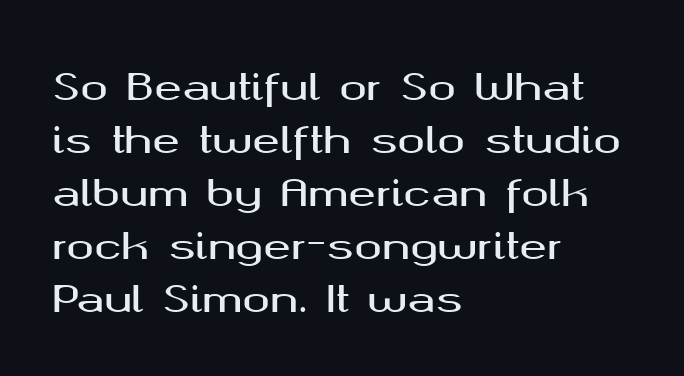
{"serif": "no", "italic": "no", "width": "wide", "stroke_contrast": "medium", "x_height": "medium", "monospaced": "no", "underline": "no", "align": "left", "line_spacing": "normal", "line_spacing_ratio": 1.43, "letter_spacing": "normal", "letter_spacing_em": 0.0, "glyph_px": 37}
